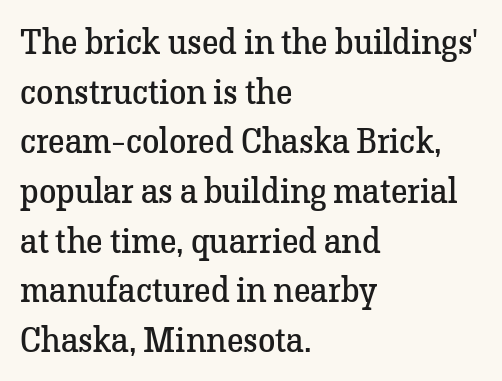
Q: Is the text bold? A: No.
Q: Is the text italic (slanted)? A: No, it is upright.
Q: Is the typeface a serif or a sans-serif typeface? A: Serif.
Q: Is the text underlined? A: No.
Q: How is the paragraph aligned? A: Left-aligned.
Q: Is the spacing between letters normal or unusually wide? A: Normal.
Q: Is the spacing between lines tight, normal or loose? A: Normal.
Q: Width (condensed, normal, or wide)? A: Normal.
Q: Stroke contrast? A: Low.
Q: x-height? A: Medium.
Q: Monospaced? A: No.
